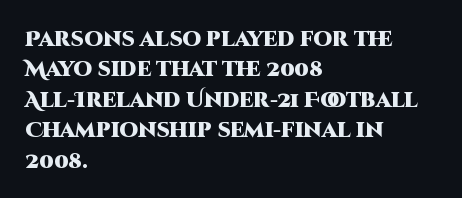
Notice how the stems are strictly vertical — no italics here. These words are printed bold, with thick strokes throughout. Leading: standard. You could call the tracking neutral — neither tight nor loose. The rendering anchors every line to the left-hand side. The words here are not underlined.
